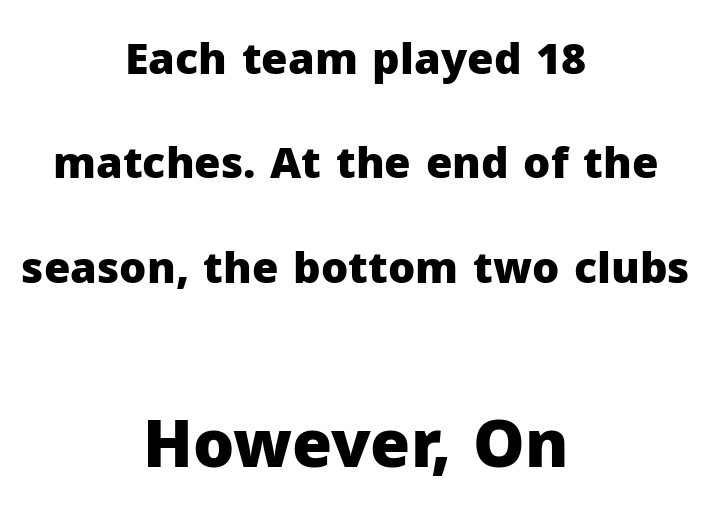
The image shows 65 px heavy sans-serif type, upright; set centered, loose line spacing (2.43x), normal letter spacing, not underlined; the second (bottom) block is 1.51x larger; low stroke contrast and a medium x-height.
